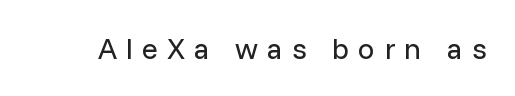
Q: Is the text bold? A: No.
Q: Is the text italic (slanted)? A: No, it is upright.
Q: Is the typeface a serif or a sans-serif typeface? A: Sans-serif.
Q: Is the text underlined? A: No.
Q: Is the spacing between letters normal or unusually wide? A: Unusually wide.
Q: Width (condensed, normal, or wide)? A: Normal.
Q: Stroke contrast? A: Low.
Q: x-height? A: Medium.
Q: Monospaced? A: No.
